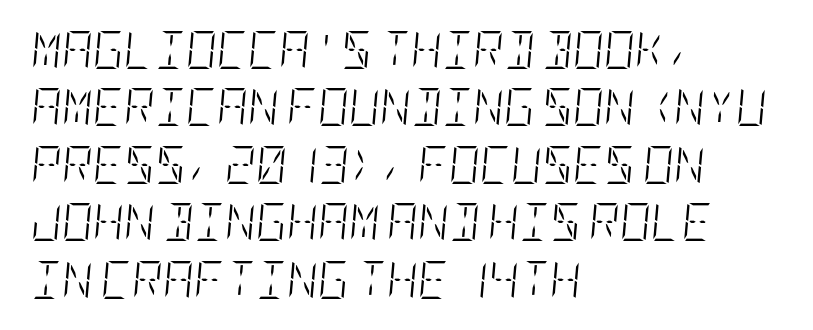
This is oblique type, the kind used for emphasis or titles. One-word summary of the alignment: left. Stroke mass is kept to a normal reading level or below. The letterforms sit shoulder to shoulder at normal distance. The passage shown is not underscored anywhere.
